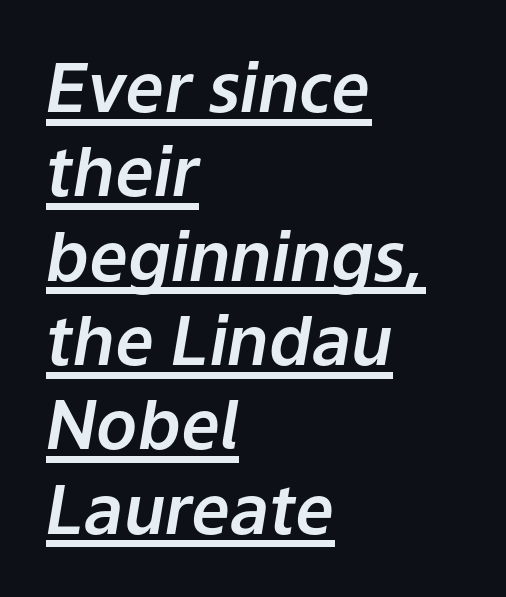
Q: Is the text italic (slanted)? A: Yes, it leans right by about 9 degrees.
Q: Is the text underlined? A: Yes.
Q: How is the paragraph aligned? A: Left-aligned.
Q: Is the spacing between letters normal or unusually wide? A: Normal.
Q: Width (condensed, normal, or wide)? A: Normal.
Q: Stroke contrast? A: Low.
Q: x-height? A: Medium.
Q: Monospaced? A: No.
